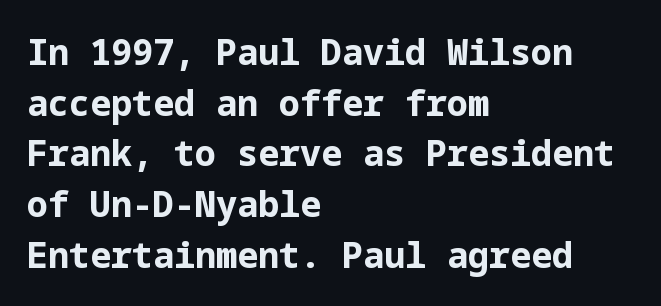
In terms of leading, this rendering sits right in the middle. You could call the tracking neutral — neither tight nor loose. You can tell from the bare stems that sans-serif type was used. Does the weight exceed regular? Yes, all the way to bold.
